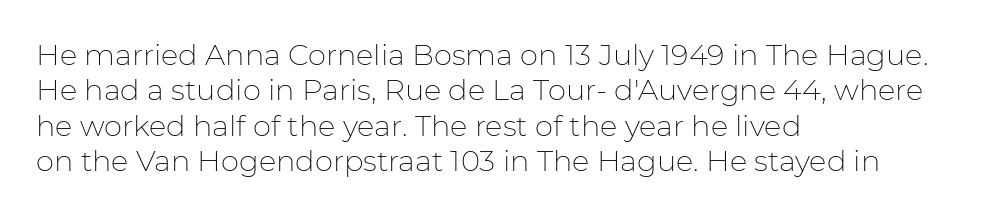
Q: Is the text bold? A: No.
Q: Is the text italic (slanted)? A: No, it is upright.
Q: Is the typeface a serif or a sans-serif typeface? A: Sans-serif.
Q: Is the text underlined? A: No.
Q: How is the paragraph aligned? A: Left-aligned.
Q: Is the spacing between letters normal or unusually wide? A: Normal.
Q: Width (condensed, normal, or wide)? A: Normal.
Q: Stroke contrast? A: Low.
Q: x-height? A: Medium.
Q: Monospaced? A: No.
